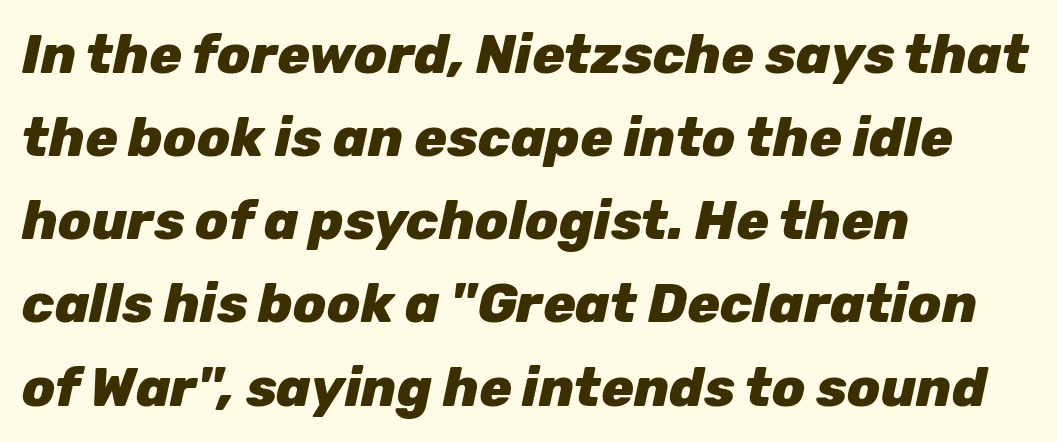
{"italic": "yes", "lean": "right", "slant_degrees": 12, "bold": "yes", "weight": "heavy", "width": "normal", "stroke_contrast": "low", "x_height": "medium", "monospaced": "no", "underline": "no", "align": "left", "line_spacing": "normal", "line_spacing_ratio": 1.54, "letter_spacing": "normal", "letter_spacing_em": 0.0, "glyph_px": 54}
